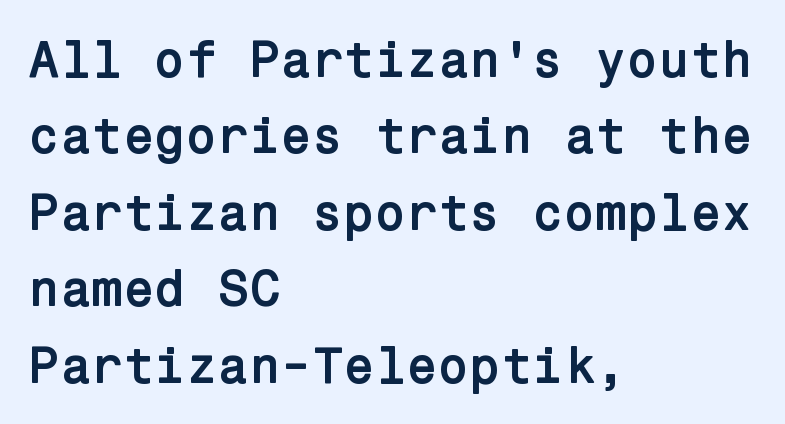
These lines carry a lot of weight — the face is fully bold. A typesetter would label this face a sans. Standard letterfit; no display-style spreading of the glyphs. These lines sit exactly where default settings would place them. Does the copy run flush right? No — it runs flush left. No italicization has been applied; the sample stays upright.
